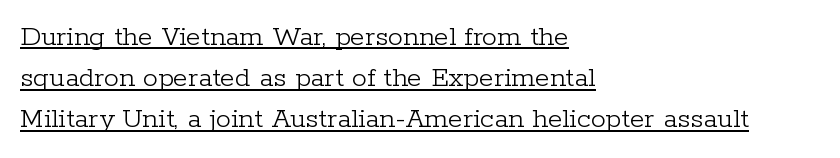
Q: Is the text bold? A: No.
Q: Is the text italic (slanted)? A: No, it is upright.
Q: Is the typeface a serif or a sans-serif typeface? A: Serif.
Q: Is the text underlined? A: Yes.
Q: How is the paragraph aligned? A: Left-aligned.
Q: Is the spacing between letters normal or unusually wide? A: Normal.
Q: Is the spacing between lines tight, normal or loose? A: Normal.
Q: Width (condensed, normal, or wide)? A: Normal.
Q: Stroke contrast? A: Low.
Q: x-height? A: Medium.
Q: Monospaced? A: No.
